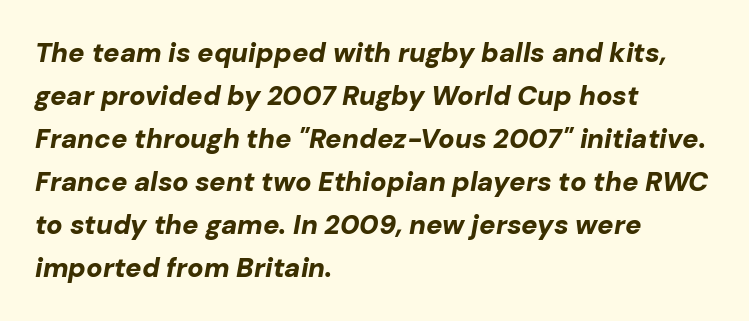
The image shows 27 px bold type, italic (leaning right); set left-aligned, normal line spacing (1.59x), normal letter spacing, not underlined.
